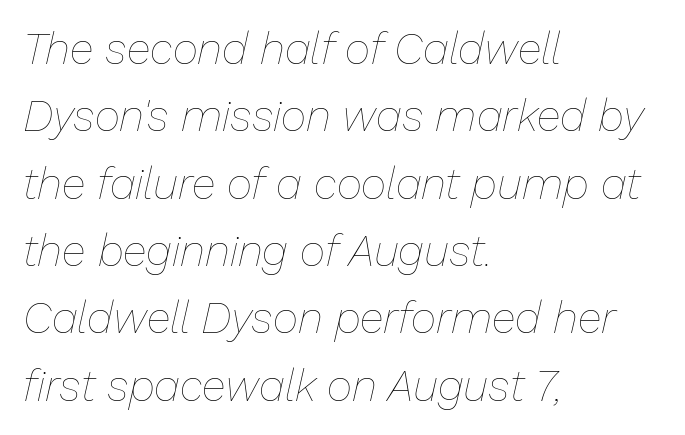
{"italic": "yes", "lean": "right", "slant_degrees": 13, "bold": "no", "weight": "thin", "width": "normal", "stroke_contrast": "low", "x_height": "medium", "monospaced": "no", "underline": "no", "align": "left", "line_spacing": "normal", "line_spacing_ratio": 1.53, "letter_spacing": "normal", "letter_spacing_em": 0.0, "glyph_px": 44}
